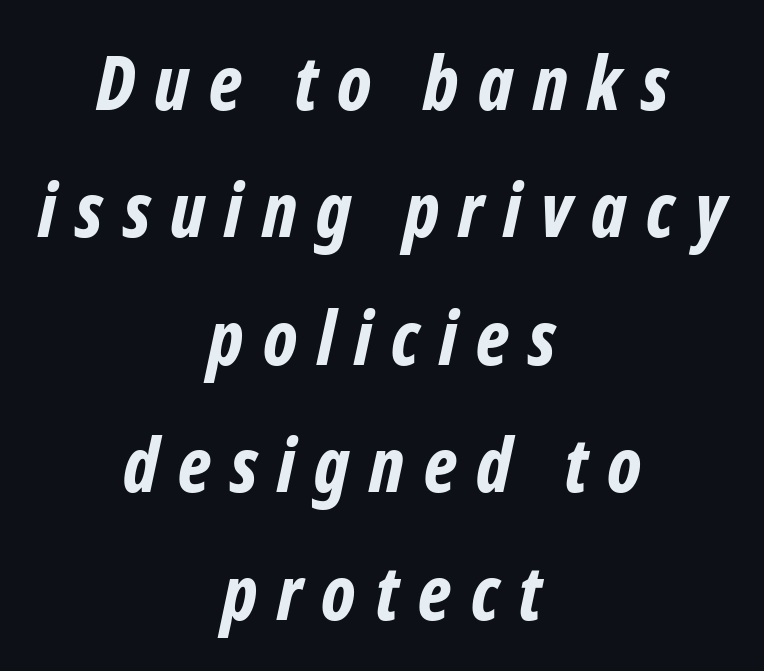
Q: Is the text bold? A: Yes.
Q: Is the text italic (slanted)? A: Yes, it leans right by about 12 degrees.
Q: Is the text underlined? A: No.
Q: How is the paragraph aligned? A: Centered.
Q: Is the spacing between letters normal or unusually wide? A: Unusually wide.
Q: Is the spacing between lines tight, normal or loose? A: Normal.
Q: Width (condensed, normal, or wide)? A: Condensed.
Q: Stroke contrast? A: Low.
Q: x-height? A: Medium.
Q: Monospaced? A: No.
